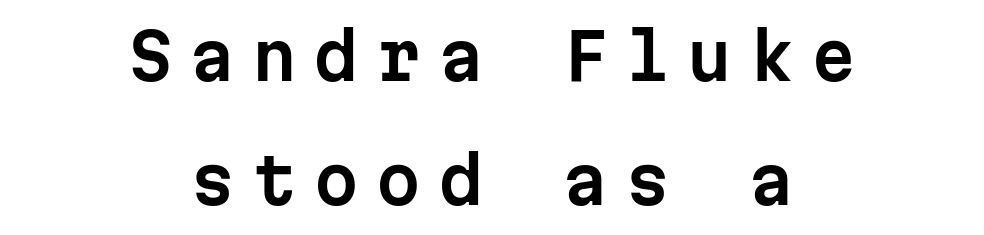
Summary of vertical rhythm: relaxed, with wide interline spacing. The type is letterspaced generously, with wide tracking. Centered paragraph, ragged on both sides. Honestly, there is no underline to notice here at all. Examine the stroke ends and you'll find no serifs.
